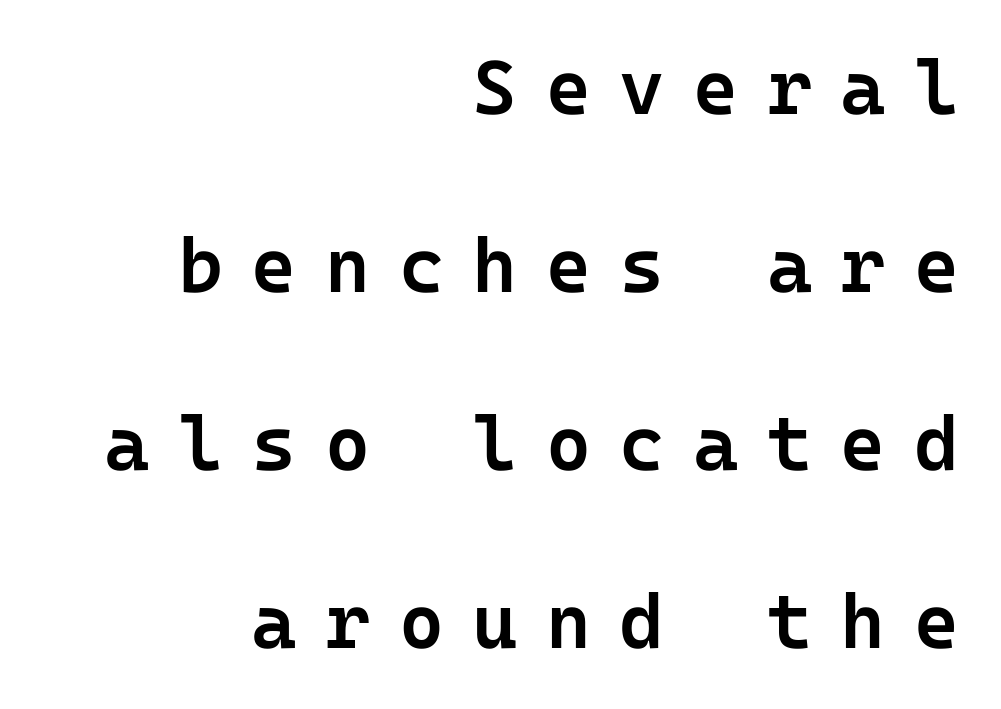
The image shows 77 px semibold sans-serif type, upright; set right-aligned, loose line spacing (2.31x), unusually wide letter spacing (+0.37 em), not underlined; low stroke contrast and a medium x-height.
